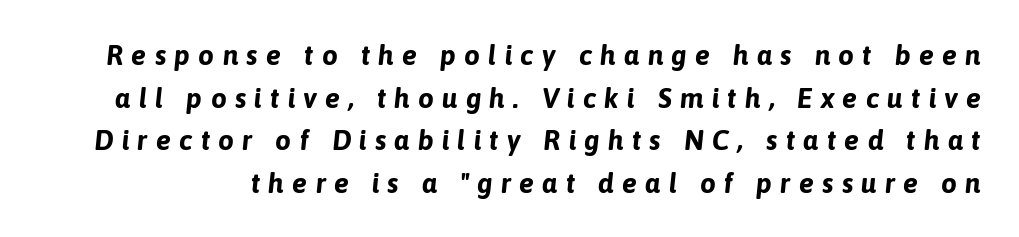
Q: Is the text bold? A: Yes.
Q: Is the text italic (slanted)? A: Yes, it leans right by about 6 degrees.
Q: Is the text underlined? A: No.
Q: Is the spacing between letters normal or unusually wide? A: Unusually wide.
Q: Is the spacing between lines tight, normal or loose? A: Normal.
Q: Width (condensed, normal, or wide)? A: Normal.
Q: Stroke contrast? A: Low.
Q: x-height? A: Medium.
Q: Monospaced? A: No.
